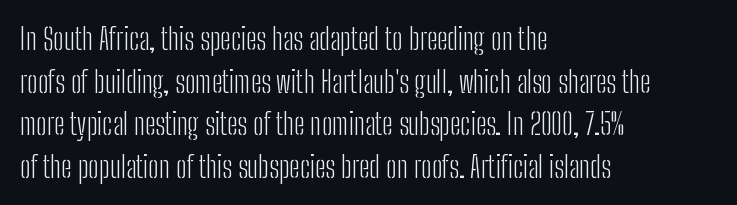
The image shows 30 px light, condensed sans-serif type, upright; set left-aligned, normal line spacing (1.42x), normal letter spacing, not underlined; low stroke contrast and a medium x-height.
